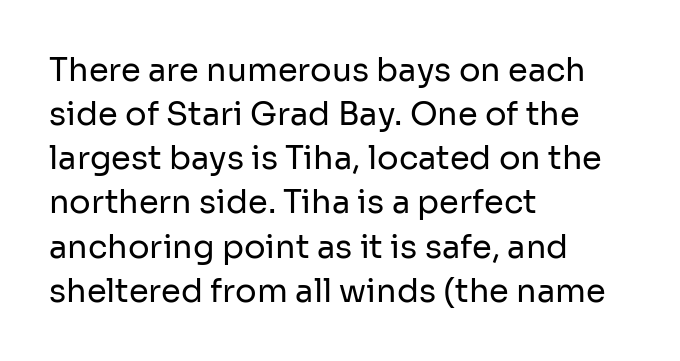
{"serif": "no", "italic": "no", "bold": "no", "weight": "regular", "width": "normal", "stroke_contrast": "low", "x_height": "medium", "monospaced": "no", "underline": "no", "align": "left", "line_spacing": "normal", "line_spacing_ratio": 1.38, "letter_spacing": "normal", "letter_spacing_em": 0.0, "glyph_px": 32}
